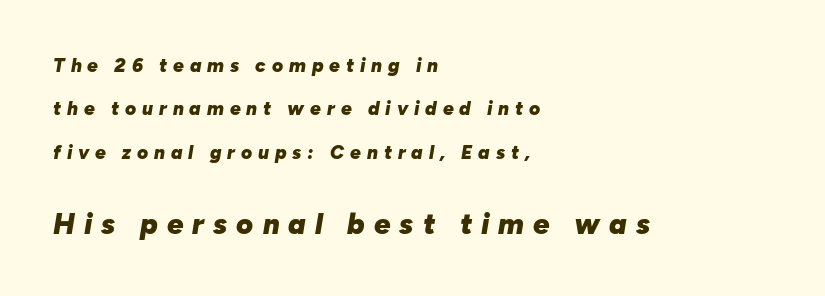
Spacing verdict: proportional, widths tailored to each character. Horizontally, the lines are justified to the leading edge only. A full-strength bold gives these letters their thick strokes. Tracking here is generous; glyphs stand well apart from one another. The emphasis by scale lands on block number two, below.
